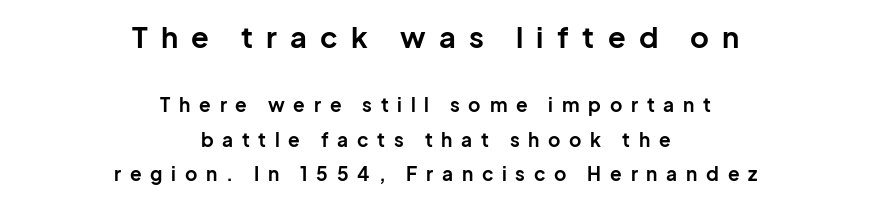
This sample has the flowing, uneven cadence of proportional lettering. Is the type bold? Yes — the strokes are clearly thick and heavy. These lines are composed in type without serifs. Posture: straight, roman, zero tilt.
